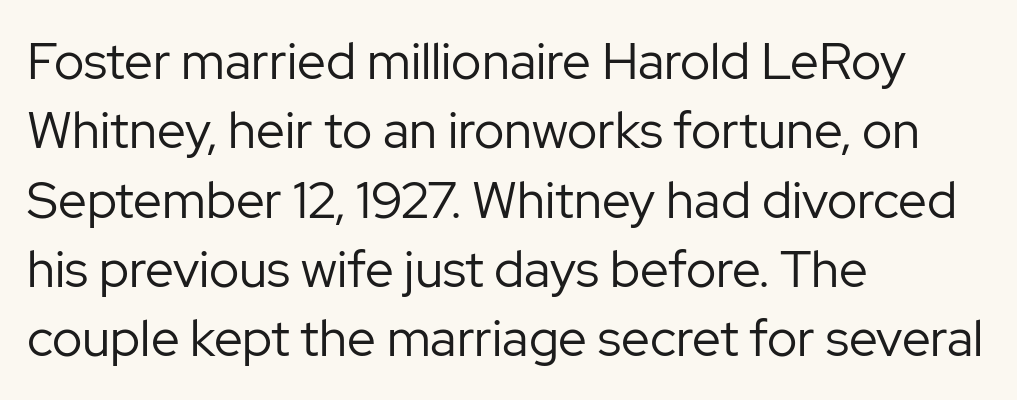
{"serif": "no", "italic": "no", "bold": "no", "weight": "regular", "width": "normal", "stroke_contrast": "low", "x_height": "medium", "monospaced": "no", "underline": "no", "align": "left", "line_spacing": "normal", "line_spacing_ratio": 1.36, "letter_spacing": "normal", "letter_spacing_em": 0.0, "glyph_px": 51}
